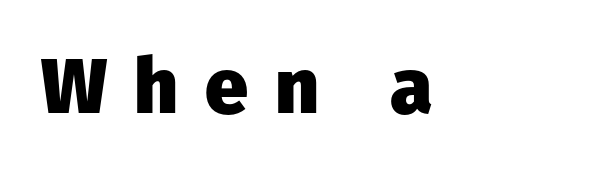
{"serif": "no", "italic": "no", "bold": "yes", "weight": "heavy", "width": "normal", "stroke_contrast": "low", "x_height": "medium", "monospaced": "no", "underline": "no", "letter_spacing": "wide", "letter_spacing_em": 0.35, "glyph_px": 77}
